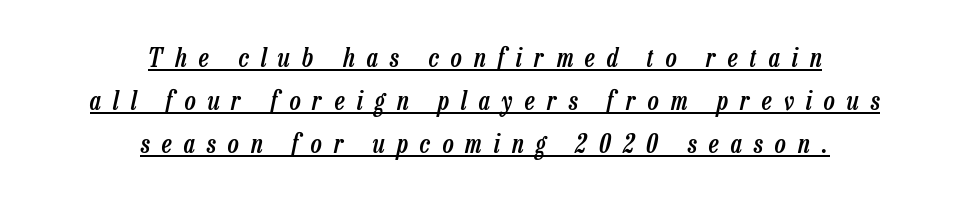
Q: Is the text bold? A: Semi-bold.
Q: Is the text italic (slanted)? A: Yes, it leans right by about 13 degrees.
Q: Is the text underlined? A: Yes.
Q: How is the paragraph aligned? A: Centered.
Q: Is the spacing between letters normal or unusually wide? A: Unusually wide.
Q: Is the spacing between lines tight, normal or loose? A: Normal.
